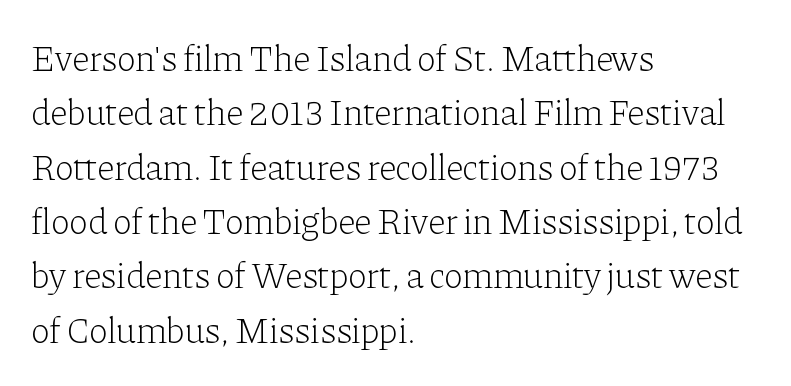
The image shows 36 px light serif type, upright; set left-aligned, normal line spacing (1.51x), normal letter spacing, not underlined; low stroke contrast and a medium x-height.
